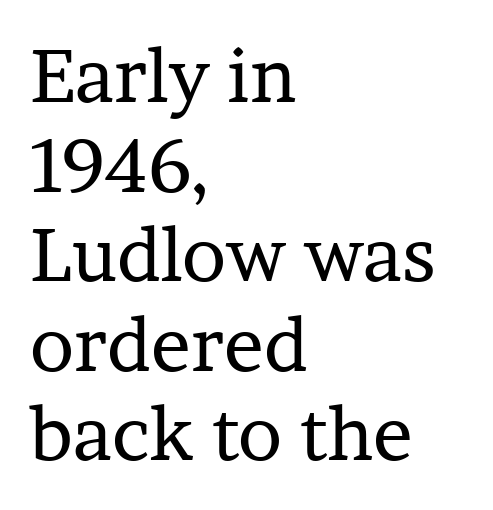
The image shows 74 px regular-weight serif type, upright; set left-aligned, line spacing 1.21x, normal letter spacing, not underlined; low stroke contrast and a medium x-height.
